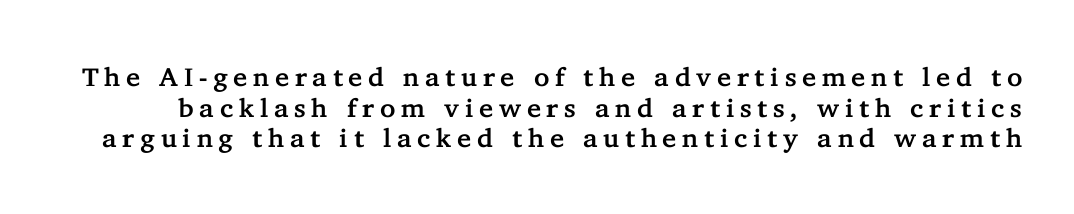
The image shows 26 px text type, upright; set line spacing 1.18x, unusually wide letter spacing (+0.22 em), not underlined.
